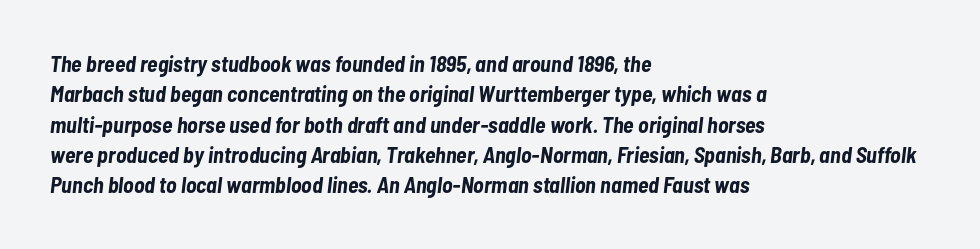
The image shows 22 px bold type, italic (leaning right); set left-aligned, normal line spacing (1.38x), normal letter spacing, not underlined.
